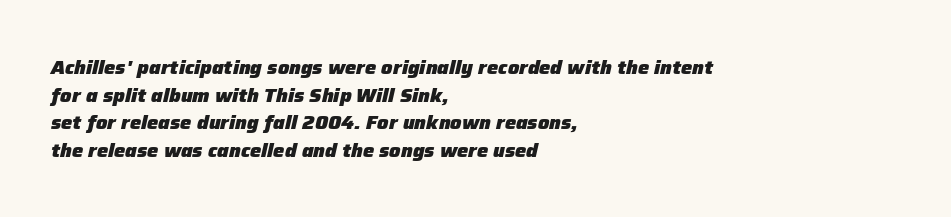
Plenty of ink on the page — the face is bold. Compared with ordinary roman type, these characters are visibly tilted. The words here are not underlined. Successive baselines arrive at the customary interval. The paragraph has a hard left edge and a soft right edge.
